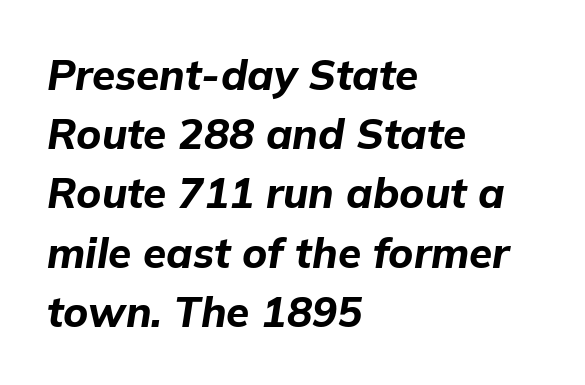
Varying glyph widths throughout — classic text-font behaviour. The letters sit at their default tracking, neither squeezed nor spread. No word sits above an underline. The lettering tilts uniformly, giving the passage an italic look. Weight check: bold — yes, fully. Line starts are locked; line ends wander.
